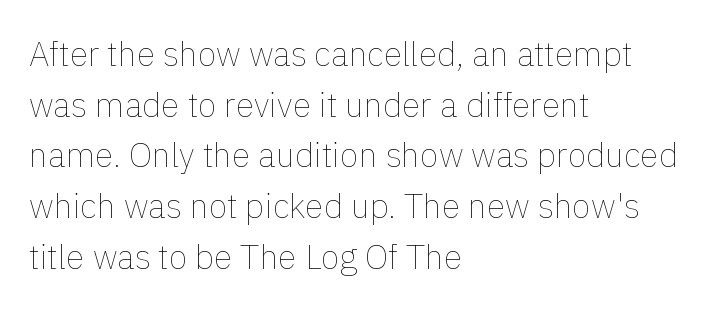
{"italic": "no", "bold": "no", "weight": "thin", "width": "normal", "stroke_contrast": "low", "x_height": "medium", "monospaced": "no", "underline": "no", "align": "left", "line_spacing": "normal", "line_spacing_ratio": 1.49, "letter_spacing": "normal", "letter_spacing_em": 0.0, "glyph_px": 34}
